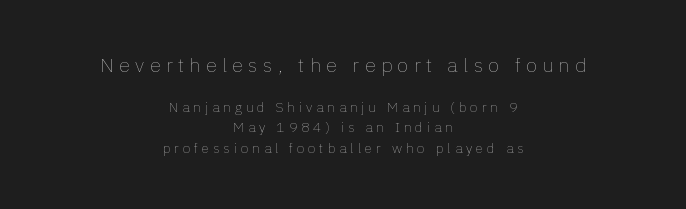
{"italic": "no", "bold": "no", "underline": "no", "align": "center", "line_spacing": "normal", "line_spacing_ratio": 1.48, "letter_spacing": "wide", "letter_spacing_em": 0.27, "larger_block": "first", "size_ratio": 1.43, "glyph_px": 20}
